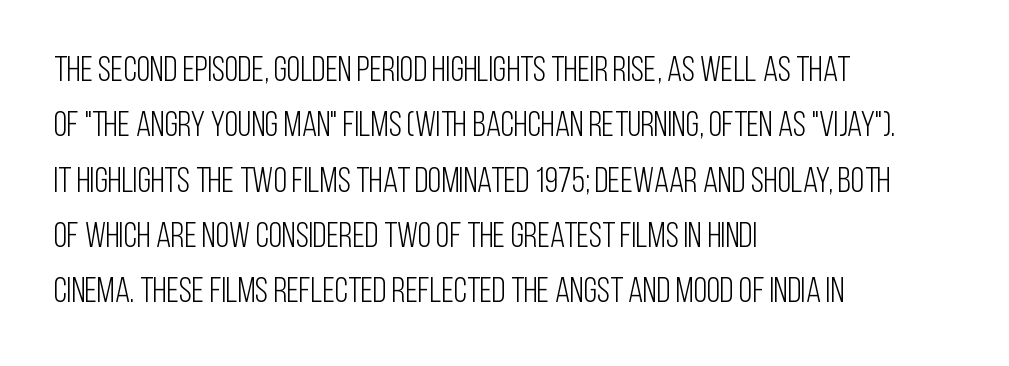
{"serif": "no", "italic": "no", "bold": "no", "weight": "light", "width": "condensed", "stroke_contrast": "low", "x_height": "large", "monospaced": "no", "underline": "no", "align": "left", "line_spacing": "normal", "line_spacing_ratio": 1.58, "letter_spacing": "normal", "letter_spacing_em": 0.0, "glyph_px": 35}
